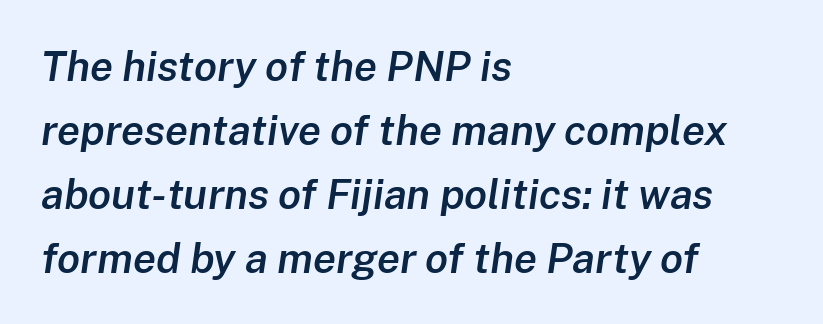
{"italic": "yes", "lean": "right", "slant_degrees": 8, "bold": "semi", "weight": "semibold", "width": "normal", "stroke_contrast": "low", "x_height": "medium", "monospaced": "no", "underline": "no", "align": "left", "line_spacing": "normal", "line_spacing_ratio": 1.52, "letter_spacing": "normal", "letter_spacing_em": 0.0, "glyph_px": 42}
